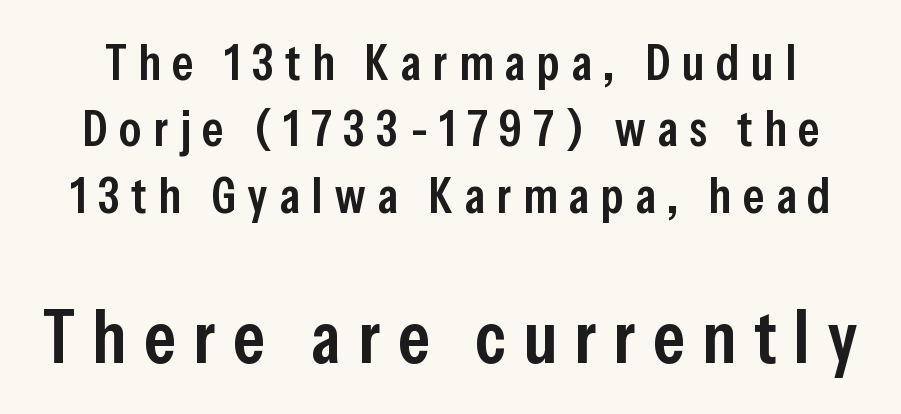
The image shows 75 px semibold, condensed sans-serif type, upright; set normal line spacing (1.33x), unusually wide letter spacing (+0.23 em), not underlined; the second (bottom) block is 1.5x larger; low stroke contrast and a medium x-height.
